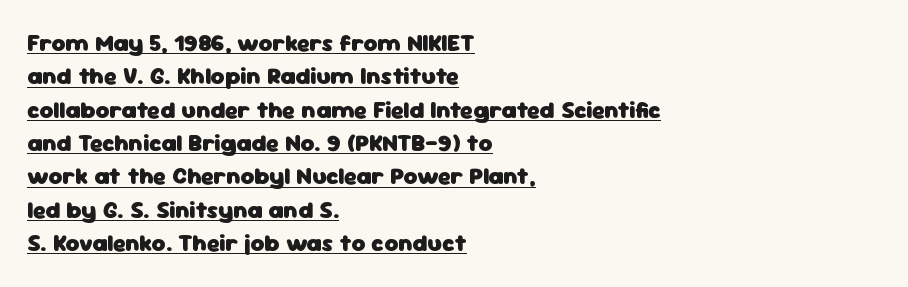
Unlike italic type, these characters show no tilt at all. Strokes here are thick enough to call this a true bold. Decoration check: the copy is underlined. The type is set solid horizontally, with unmodified tracking. Leftover space on each line is placed entirely after the last word. Compared with typical paragraphs, the rows here are spaced about the same.
